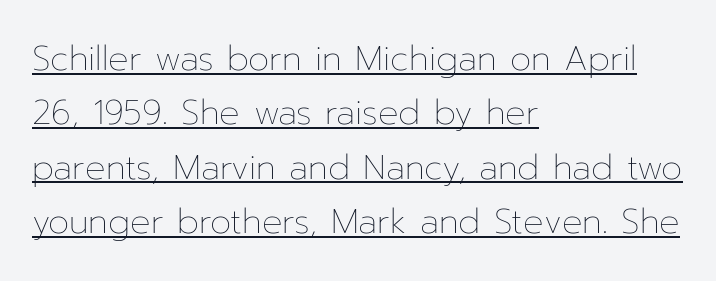
Q: Is the text bold? A: No.
Q: Is the text italic (slanted)? A: No, it is upright.
Q: Is the text underlined? A: Yes.
Q: How is the paragraph aligned? A: Left-aligned.
Q: Is the spacing between letters normal or unusually wide? A: Normal.
Q: Is the spacing between lines tight, normal or loose? A: Normal.
Q: Width (condensed, normal, or wide)? A: Normal.
Q: Stroke contrast? A: Low.
Q: x-height? A: Medium.
Q: Monospaced? A: No.
